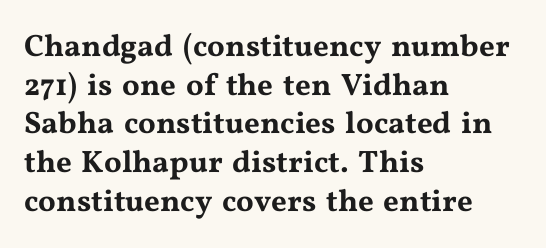
Q: Is the text italic (slanted)? A: No, it is upright.
Q: Is the typeface a serif or a sans-serif typeface? A: Serif.
Q: Is the text underlined? A: No.
Q: How is the paragraph aligned? A: Left-aligned.
Q: Is the spacing between letters normal or unusually wide? A: Normal.
Q: Is the spacing between lines tight, normal or loose? A: Normal.
Q: Width (condensed, normal, or wide)? A: Wide.
Q: Stroke contrast? A: Medium.
Q: x-height? A: Medium.
Q: Monospaced? A: No.
